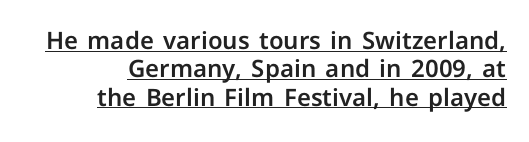
Q: Is the text italic (slanted)? A: No, it is upright.
Q: Is the text underlined? A: Yes.
Q: How is the paragraph aligned? A: Right-aligned.
Q: Is the spacing between letters normal or unusually wide? A: Normal.
